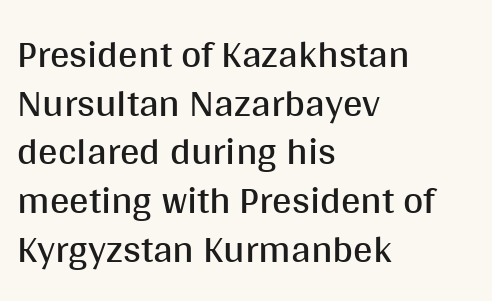
A typesetter would call this proportional, since set widths differ per character. Where is the straight margin? On the left. The glyphs in this specimen are sans serif. Evenly set lines give the paragraph a standard silhouette. Bare-footed words on every line.
